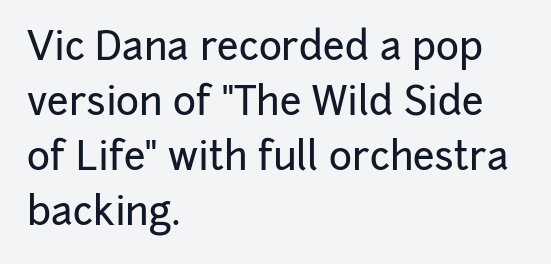
{"serif": "no", "italic": "no", "width": "normal", "stroke_contrast": "low", "x_height": "medium", "monospaced": "no", "underline": "no", "align": "left", "line_spacing": "normal", "line_spacing_ratio": 1.41, "letter_spacing": "normal", "letter_spacing_em": 0.0, "glyph_px": 39}
